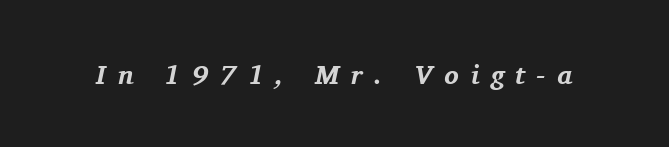
The image shows 27 px bold type, italic (leaning right); set unusually wide letter spacing (+0.43 em), not underlined.
